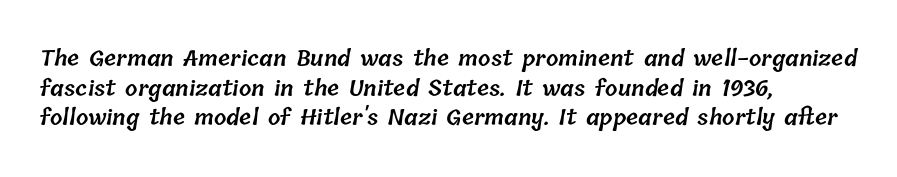
Q: Is the text bold? A: Semi-bold.
Q: Is the text underlined? A: No.
Q: How is the paragraph aligned? A: Left-aligned.
Q: Is the spacing between letters normal or unusually wide? A: Normal.
Q: Is the spacing between lines tight, normal or loose? A: Normal.
